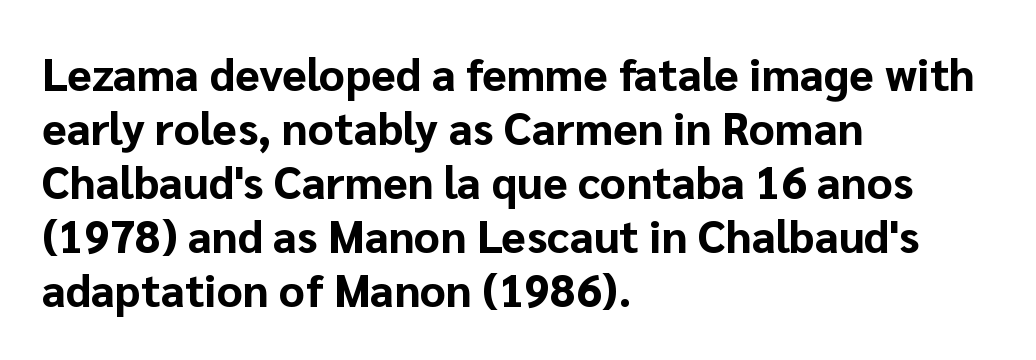
Plenty of ink on the page — the face is bold. Anything drawn beneath the words? Only blank space. Is this a fixed-width face? No — the glyphs have proportional, varying widths. Where is the straight margin? On the left. You can tell from the bare stems that sans-serif type was used.
